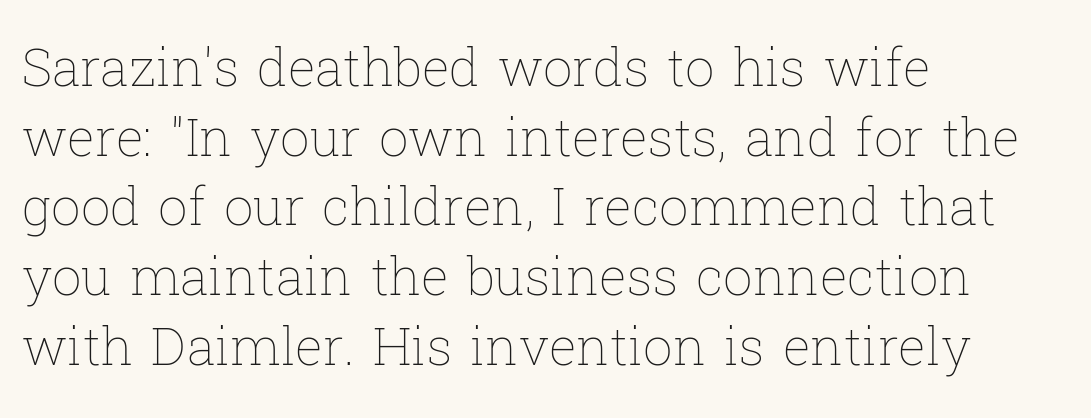
{"italic": "no", "bold": "no", "weight": "thin", "width": "normal", "stroke_contrast": "low", "x_height": "medium", "monospaced": "no", "underline": "no", "align": "left", "line_spacing": "normal", "line_spacing_ratio": 1.34, "letter_spacing": "normal", "letter_spacing_em": 0.0, "glyph_px": 52}
